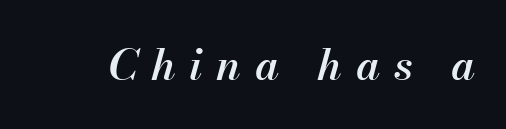
The image shows 43 px semibold type, italic (leaning right); set unusually wide letter spacing (+0.32 em), not underlined; medium stroke contrast and a small x-height.
